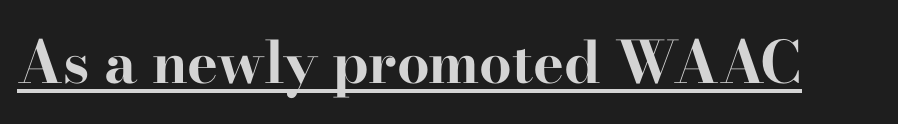
The image shows 58 px bold, wide serif type, upright; set normal letter spacing, underlined; high stroke contrast and a small x-height.
